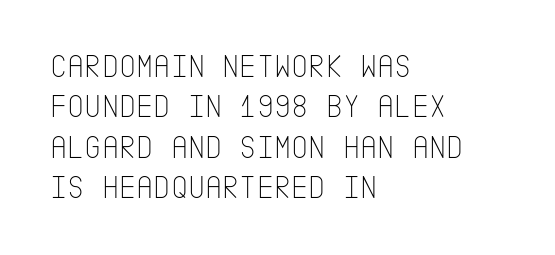
The image shows 33 px thin, condensed sans-serif type, upright; set left-aligned, line spacing 1.22x, normal letter spacing, not underlined; low stroke contrast and a large x-height.
